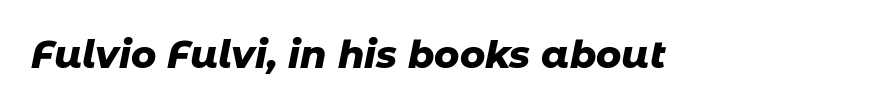
{"italic": "yes", "lean": "right", "slant_degrees": 11, "bold": "yes", "weight": "heavy", "width": "normal", "stroke_contrast": "low", "x_height": "medium", "monospaced": "no", "underline": "no", "letter_spacing": "normal", "letter_spacing_em": 0.0, "glyph_px": 38}
